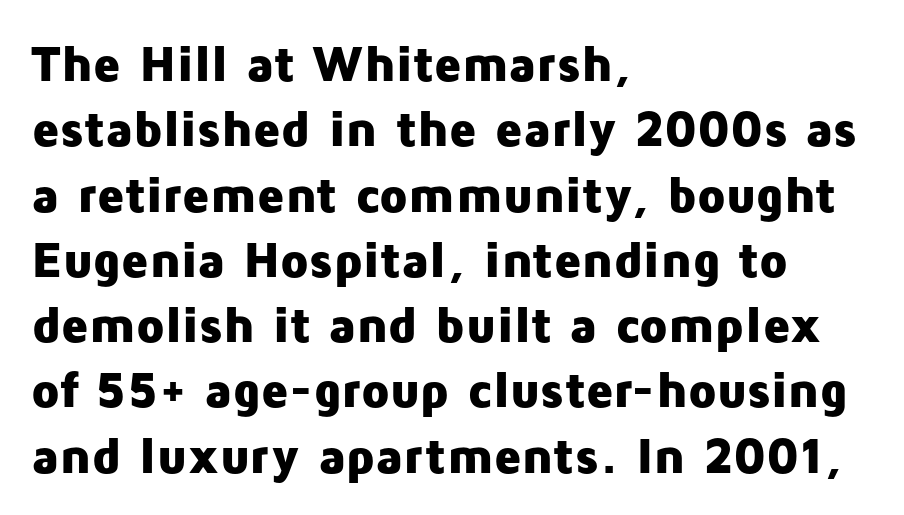
{"serif": "no", "italic": "no", "bold": "yes", "weight": "heavy", "width": "normal", "stroke_contrast": "low", "x_height": "medium", "monospaced": "no", "underline": "no", "align": "left", "line_spacing": "normal", "line_spacing_ratio": 1.28, "letter_spacing": "normal", "letter_spacing_em": 0.0, "glyph_px": 51}
